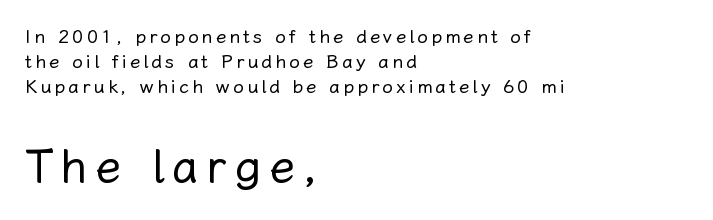
Q: Is the text bold? A: No.
Q: Is the text italic (slanted)? A: No, it is upright.
Q: Is the text underlined? A: No.
Q: How is the paragraph aligned? A: Left-aligned.
Q: Is the spacing between lines tight, normal or loose? A: Normal.
Q: Which block of text is set in a larger size, the first (top) or the second (bottom)? A: The second (bottom) one.
Q: Width (condensed, normal, or wide)? A: Normal.
Q: Stroke contrast? A: Low.
Q: x-height? A: Medium.
Q: Monospaced? A: No.
